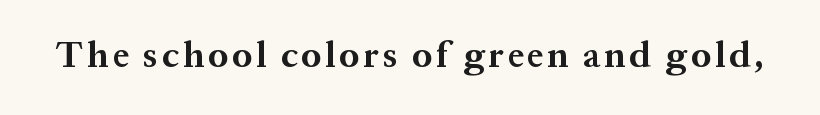
Q: Is the text bold? A: Yes.
Q: Is the text italic (slanted)? A: No, it is upright.
Q: Is the typeface a serif or a sans-serif typeface? A: Serif.
Q: Is the text underlined? A: No.
Q: Width (condensed, normal, or wide)? A: Normal.
Q: Stroke contrast? A: Medium.
Q: x-height? A: Medium.
Q: Monospaced? A: No.
